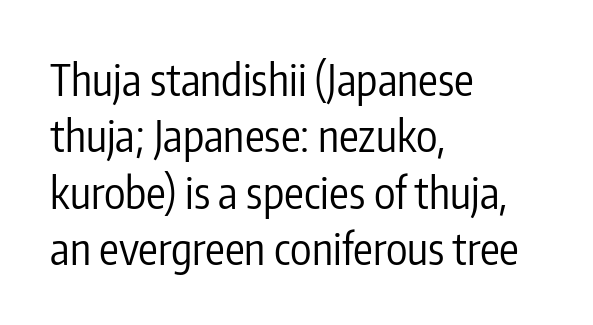
Q: Is the text bold? A: No.
Q: Is the text italic (slanted)? A: No, it is upright.
Q: Is the typeface a serif or a sans-serif typeface? A: Sans-serif.
Q: Is the text underlined? A: No.
Q: How is the paragraph aligned? A: Left-aligned.
Q: Is the spacing between letters normal or unusually wide? A: Normal.
Q: Is the spacing between lines tight, normal or loose? A: Normal.
Q: Width (condensed, normal, or wide)? A: Condensed.
Q: Stroke contrast? A: Low.
Q: x-height? A: Medium.
Q: Monospaced? A: No.
